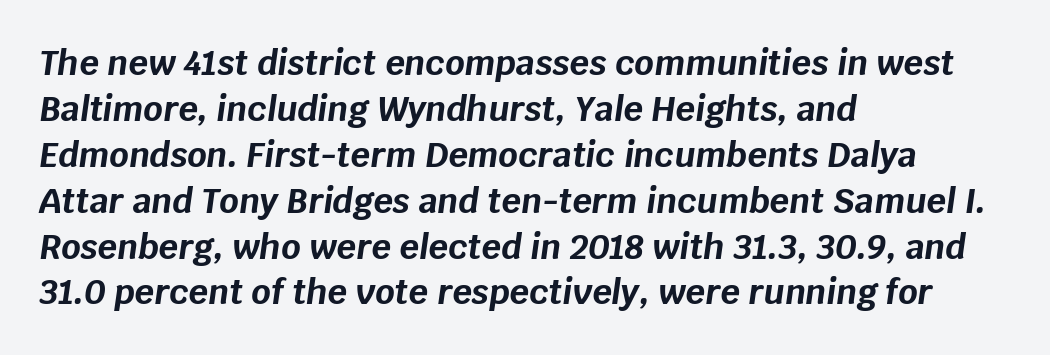
Q: Is the text bold? A: Yes.
Q: Is the text italic (slanted)? A: Yes, it leans right by about 8 degrees.
Q: Is the text underlined? A: No.
Q: How is the paragraph aligned? A: Left-aligned.
Q: Is the spacing between letters normal or unusually wide? A: Normal.
Q: Is the spacing between lines tight, normal or loose? A: Normal.
Q: Width (condensed, normal, or wide)? A: Normal.
Q: Stroke contrast? A: Low.
Q: x-height? A: Large.
Q: Monospaced? A: No.
